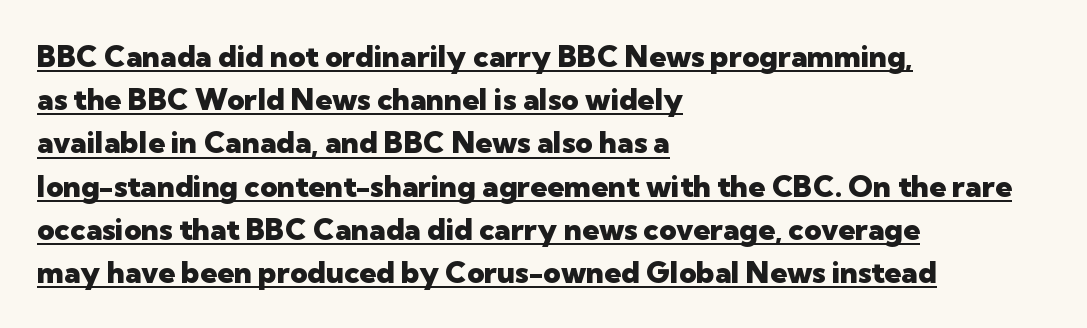
Q: Is the text bold? A: Yes.
Q: Is the text italic (slanted)? A: No, it is upright.
Q: Is the typeface a serif or a sans-serif typeface? A: Sans-serif.
Q: Is the text underlined? A: Yes.
Q: How is the paragraph aligned? A: Left-aligned.
Q: Is the spacing between letters normal or unusually wide? A: Normal.
Q: Is the spacing between lines tight, normal or loose? A: Normal.
Q: Width (condensed, normal, or wide)? A: Normal.
Q: Stroke contrast? A: Low.
Q: x-height? A: Medium.
Q: Monospaced? A: No.
